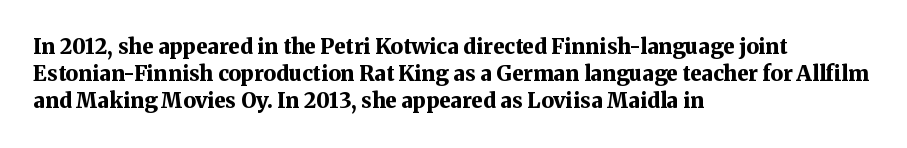
The image shows 21 px bold type, upright; set left-aligned, normal line spacing (1.29x), normal letter spacing, not underlined.
